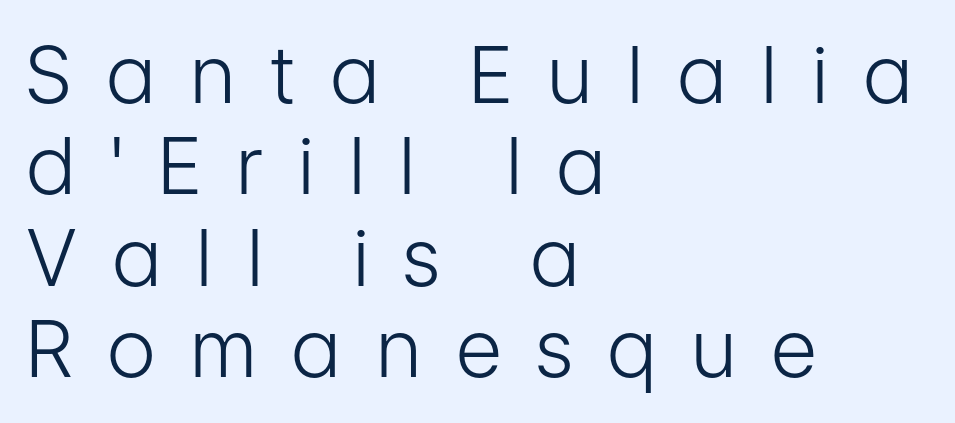
Q: Is the text bold? A: No.
Q: Is the text italic (slanted)? A: No, it is upright.
Q: Is the typeface a serif or a sans-serif typeface? A: Sans-serif.
Q: Is the text underlined? A: No.
Q: How is the paragraph aligned? A: Left-aligned.
Q: Is the spacing between letters normal or unusually wide? A: Unusually wide.
Q: Width (condensed, normal, or wide)? A: Condensed.
Q: Stroke contrast? A: Low.
Q: x-height? A: Medium.
Q: Monospaced? A: No.
